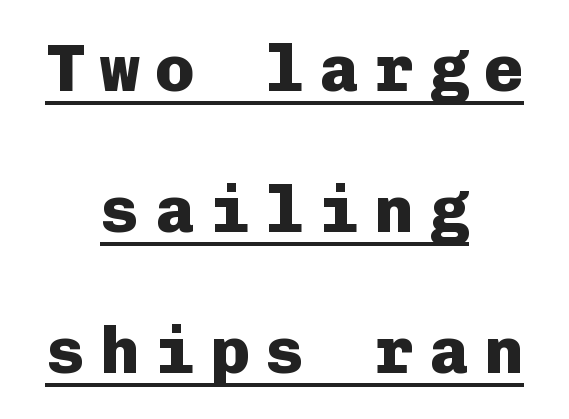
The image shows 66 px heavy sans-serif type, upright, monospaced; set centered, loose line spacing (2.14x), unusually wide letter spacing (+0.23 em), underlined; low stroke contrast and a medium x-height.
